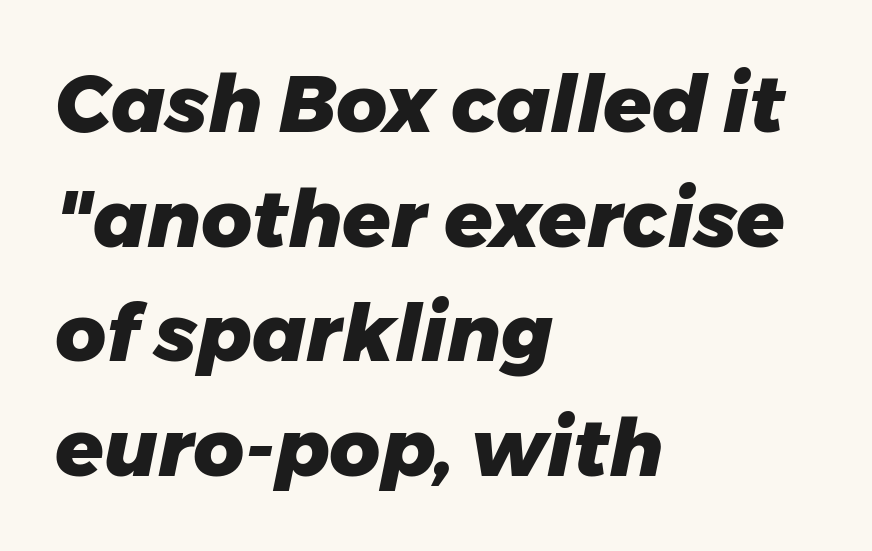
Q: Is the text bold? A: Yes.
Q: Is the text italic (slanted)? A: Yes, it leans right by about 11 degrees.
Q: Is the text underlined? A: No.
Q: How is the paragraph aligned? A: Left-aligned.
Q: Is the spacing between letters normal or unusually wide? A: Normal.
Q: Is the spacing between lines tight, normal or loose? A: Normal.
Q: Width (condensed, normal, or wide)? A: Normal.
Q: Stroke contrast? A: Low.
Q: x-height? A: Medium.
Q: Monospaced? A: No.
